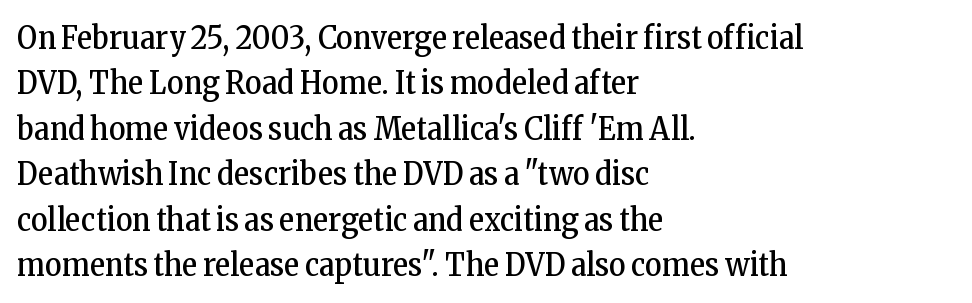
Q: Is the text bold? A: No.
Q: Is the text italic (slanted)? A: No, it is upright.
Q: Is the typeface a serif or a sans-serif typeface? A: Serif.
Q: Is the text underlined? A: No.
Q: How is the paragraph aligned? A: Left-aligned.
Q: Is the spacing between letters normal or unusually wide? A: Normal.
Q: Is the spacing between lines tight, normal or loose? A: Normal.
Q: Width (condensed, normal, or wide)? A: Condensed.
Q: Stroke contrast? A: Low.
Q: x-height? A: Medium.
Q: Monospaced? A: No.
